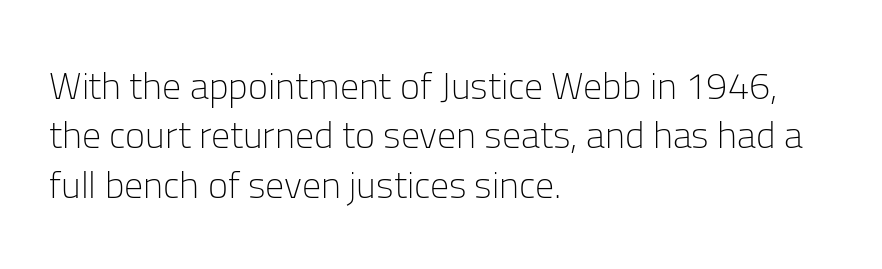
The image shows 38 px light sans-serif type, upright; set left-aligned, normal line spacing (1.3x), normal letter spacing, not underlined; low stroke contrast and a medium x-height.
